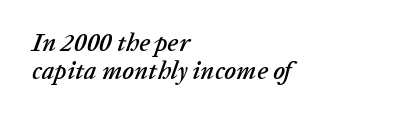
One-word summary of the alignment: left. The space directly below the letters is spotless. Rendered with sloped, italic letterforms. In terms of letterspacing, this is plain default setting.
